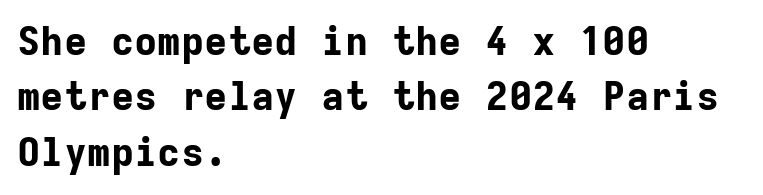
Q: Is the text bold? A: Yes.
Q: Is the text italic (slanted)? A: No, it is upright.
Q: Is the typeface a serif or a sans-serif typeface? A: Sans-serif.
Q: Is the text underlined? A: No.
Q: How is the paragraph aligned? A: Left-aligned.
Q: Is the spacing between letters normal or unusually wide? A: Normal.
Q: Is the spacing between lines tight, normal or loose? A: Normal.
Q: Width (condensed, normal, or wide)? A: Normal.
Q: Stroke contrast? A: Low.
Q: x-height? A: Medium.
Q: Monospaced? A: Yes.
